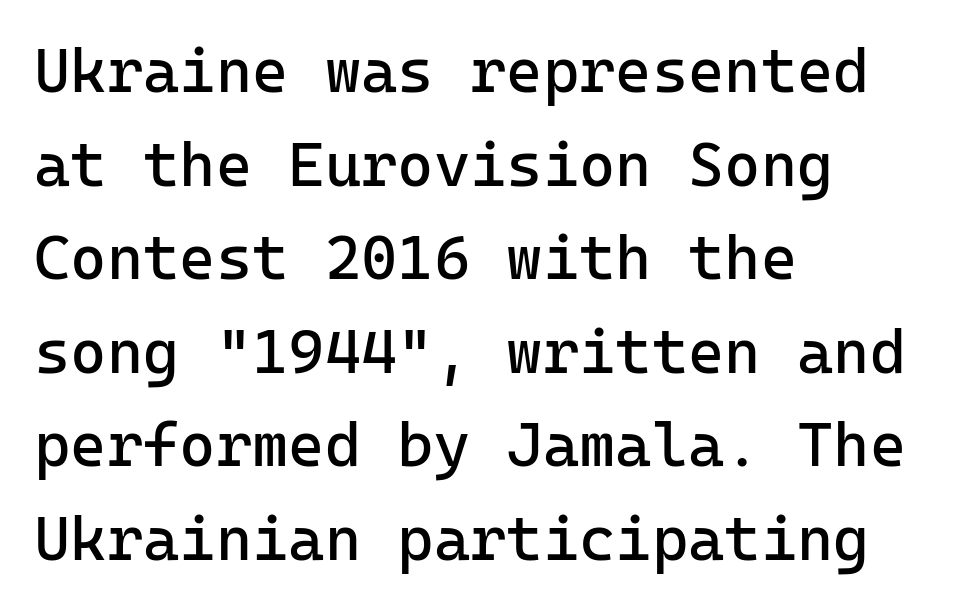
Upright lettering throughout. Layout note: lines flush left. Leading: standard. This rendering features lettering with no underline.
